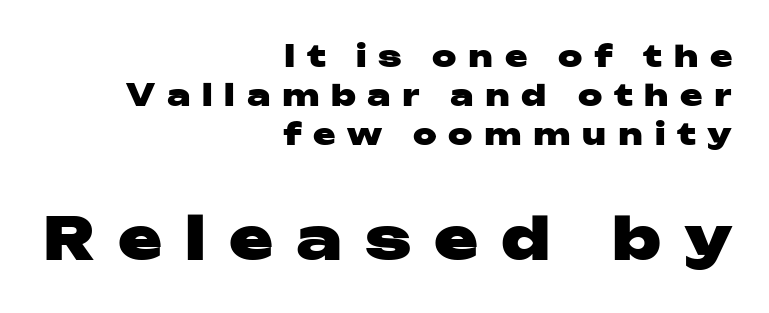
{"serif": "no", "italic": "no", "bold": "yes", "weight": "heavy", "width": "wide", "stroke_contrast": "low", "x_height": "medium", "monospaced": "no", "underline": "no", "align": "right", "line_spacing": "normal", "line_spacing_ratio": 1.3, "letter_spacing": "wide", "letter_spacing_em": 0.39, "larger_block": "second", "size_ratio": 1.97, "glyph_px": 59}
